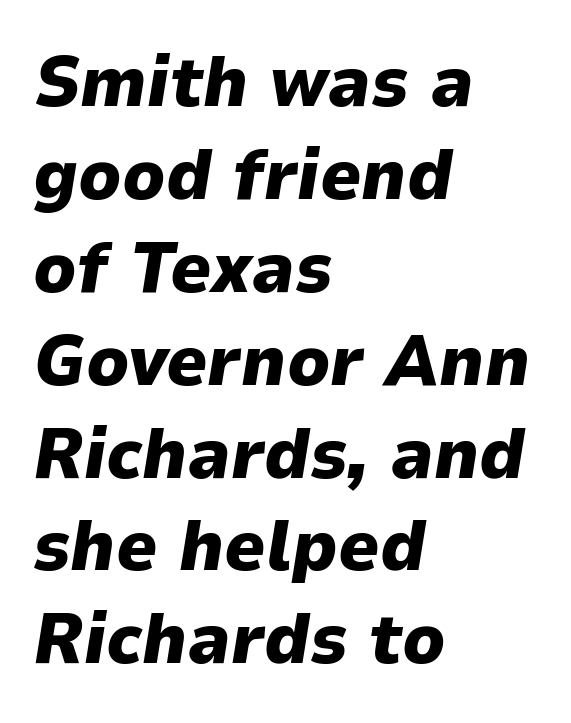
The image shows 72 px heavy type, italic (leaning right); set left-aligned, normal line spacing (1.29x), normal letter spacing, not underlined; low stroke contrast and a medium x-height.
